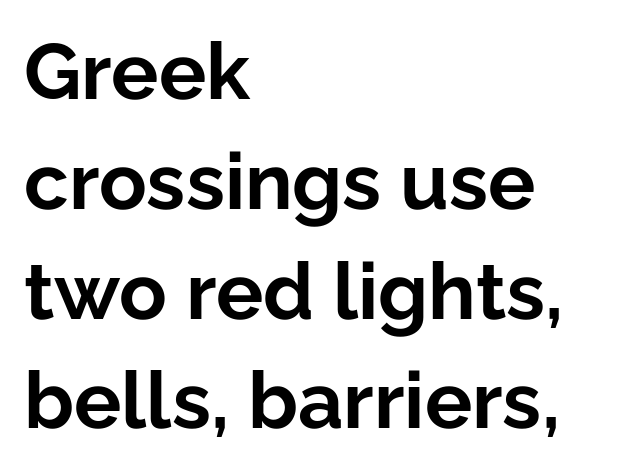
The image shows 79 px bold sans-serif type, upright; set left-aligned, normal line spacing (1.39x), normal letter spacing, not underlined; low stroke contrast and a medium x-height.
